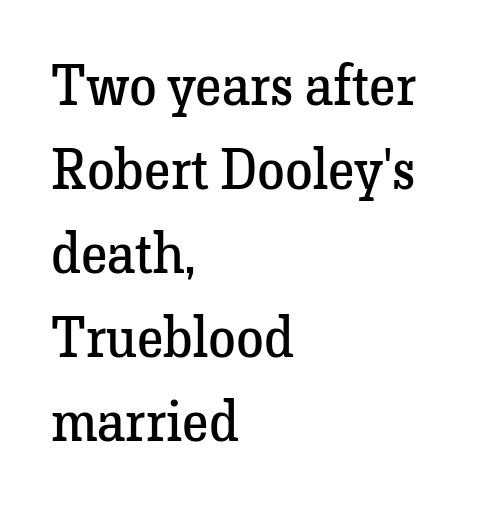
The image shows 56 px regular-weight serif type, upright; set left-aligned, normal line spacing (1.5x), normal letter spacing, not underlined; low stroke contrast and a medium x-height.
